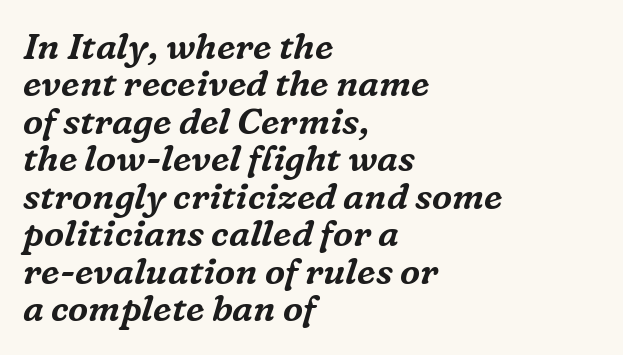
Rendered with sloped, italic letterforms. The letters advance in unequal steps, a hallmark of proportional type. What's the leading like? Squeezed, with rows nearly overlapping. Has an underline been added? It has not. I'd call this a serif setting — the letters wear small feet.
